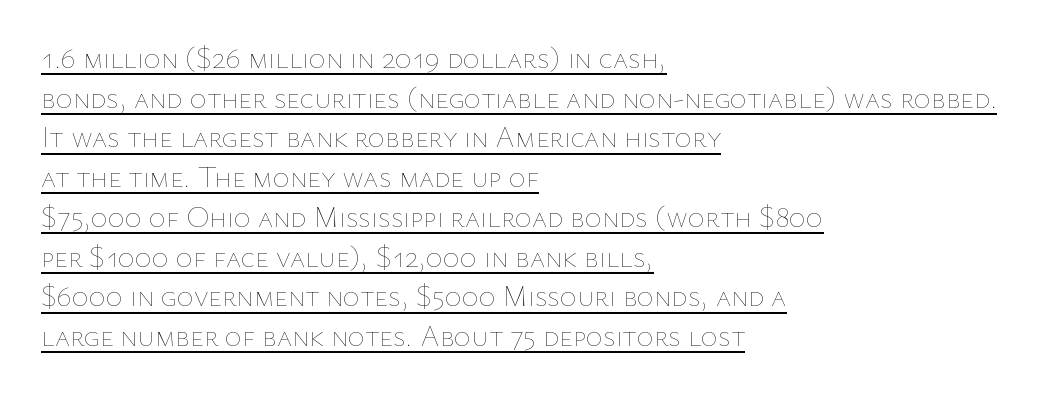
{"italic": "no", "bold": "no", "weight": "thin", "width": "normal", "stroke_contrast": "low", "x_height": "medium", "monospaced": "no", "underline": "yes", "align": "left", "line_spacing": "normal", "line_spacing_ratio": 1.37, "letter_spacing": "normal", "letter_spacing_em": 0.0, "glyph_px": 29}
